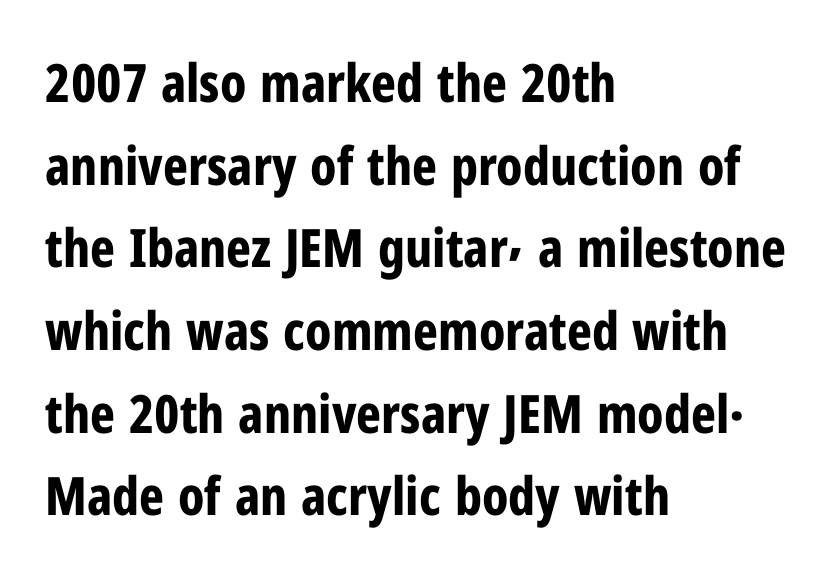
{"serif": "no", "italic": "no", "bold": "yes", "weight": "bold", "width": "condensed", "stroke_contrast": "low", "x_height": "medium", "monospaced": "no", "underline": "no", "align": "left", "line_spacing": "normal", "line_spacing_ratio": 1.56, "letter_spacing": "normal", "letter_spacing_em": 0.0, "glyph_px": 53}
